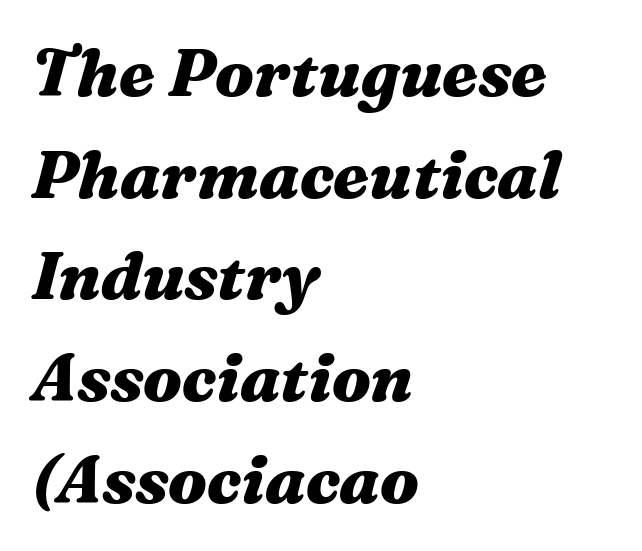
Q: Is the text bold? A: Yes.
Q: Is the text italic (slanted)? A: Yes, it leans right by about 16 degrees.
Q: Is the text underlined? A: No.
Q: How is the paragraph aligned? A: Left-aligned.
Q: Is the spacing between letters normal or unusually wide? A: Normal.
Q: Is the spacing between lines tight, normal or loose? A: Normal.
Q: Width (condensed, normal, or wide)? A: Wide.
Q: Stroke contrast? A: Medium.
Q: x-height? A: Medium.
Q: Monospaced? A: No.
